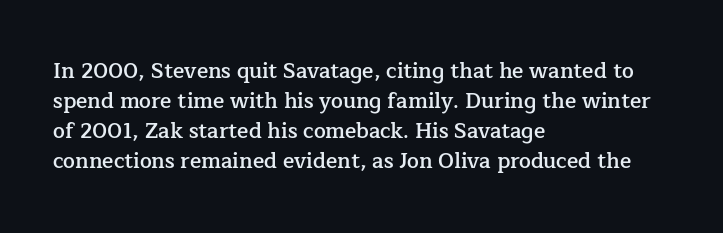
Q: Is the text bold? A: Semi-bold.
Q: Is the text italic (slanted)? A: No, it is upright.
Q: Is the text underlined? A: No.
Q: How is the paragraph aligned? A: Left-aligned.
Q: Is the spacing between letters normal or unusually wide? A: Normal.
Q: Is the spacing between lines tight, normal or loose? A: Normal.
